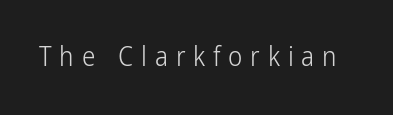
Is the type heavy? It reads as light-to-regular instead. Caption: expanded tracking, letters set apart. Rule under the text: the space is simply empty. Italic: no, the glyphs are upright roman.
